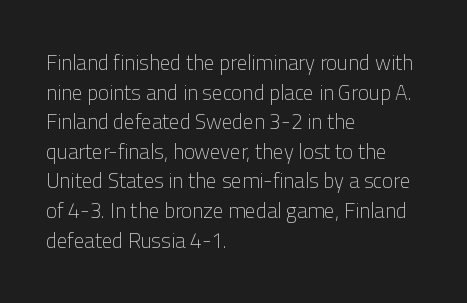
{"italic": "no", "bold": "no", "underline": "no", "align": "left", "line_spacing": "normal", "line_spacing_ratio": 1.41, "letter_spacing": "normal", "letter_spacing_em": 0.0, "glyph_px": 21}
